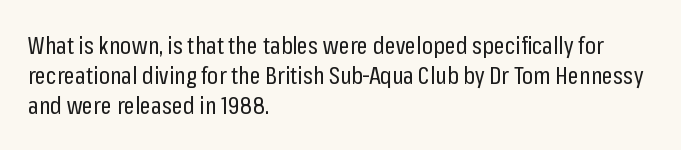
{"italic": "no", "bold": "no", "underline": "no", "align": "left", "line_spacing": "normal", "line_spacing_ratio": 1.26, "letter_spacing": "normal", "letter_spacing_em": 0.0, "glyph_px": 24}
